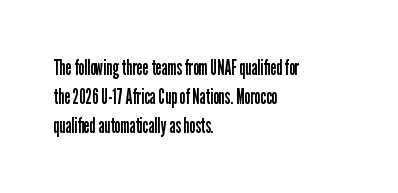
The image shows 22 px text type, upright; set left-aligned, normal line spacing (1.32x), normal letter spacing, not underlined.
